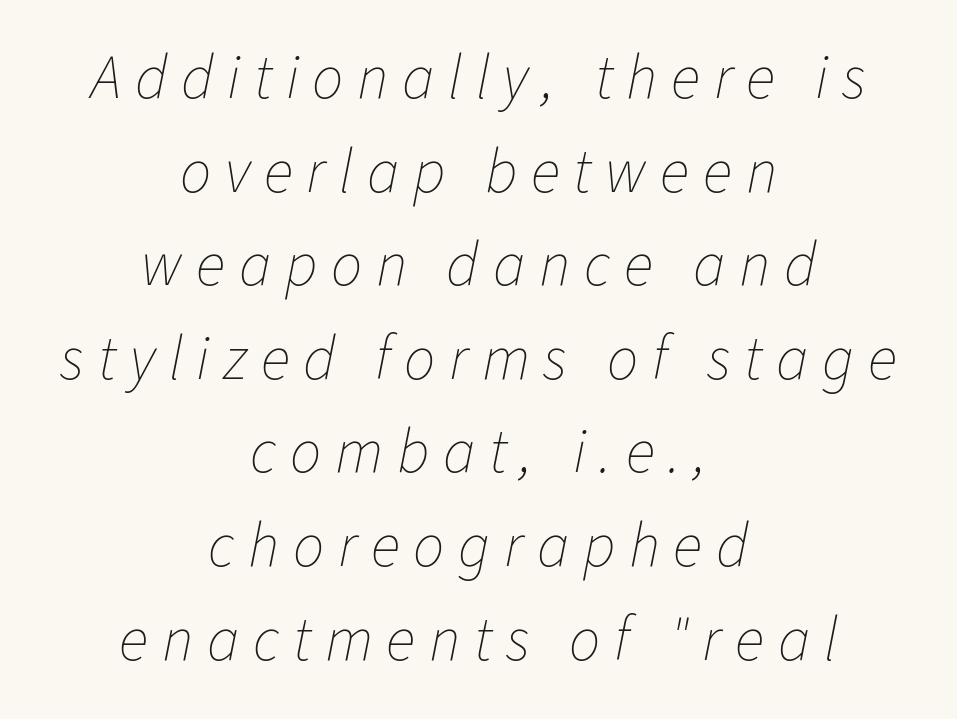
{"italic": "yes", "lean": "right", "slant_degrees": 11, "bold": "no", "weight": "thin", "width": "normal", "stroke_contrast": "low", "x_height": "medium", "monospaced": "no", "underline": "no", "align": "center", "line_spacing": "normal", "line_spacing_ratio": 1.51, "letter_spacing": "wide", "letter_spacing_em": 0.22, "glyph_px": 62}
